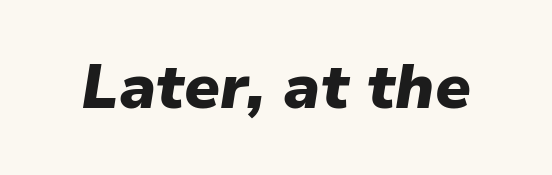
{"italic": "yes", "lean": "right", "slant_degrees": 9, "bold": "yes", "weight": "heavy", "width": "normal", "stroke_contrast": "low", "x_height": "medium", "monospaced": "no", "underline": "no", "letter_spacing": "normal", "letter_spacing_em": 0.0, "glyph_px": 62}
